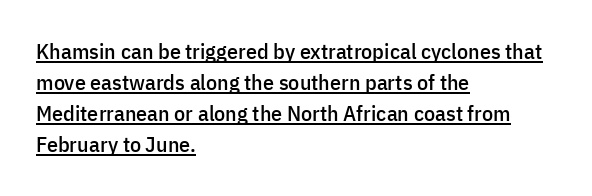
{"italic": "no", "underline": "yes", "align": "left", "line_spacing": "normal", "line_spacing_ratio": 1.41, "letter_spacing": "normal", "letter_spacing_em": 0.0, "glyph_px": 22}
